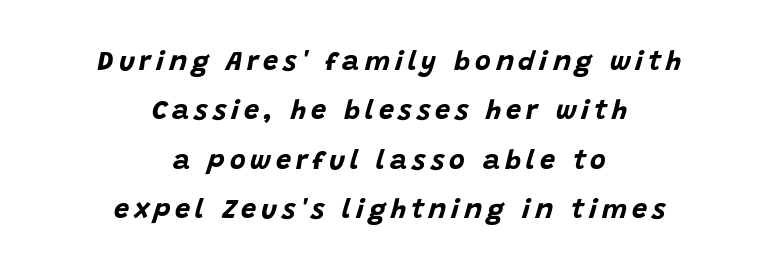
The typography opts for an oblique posture over an upright one. Layout note: lines centered. Only glyphs here, with clear space below each row. A dark, heavy texture on the line: the type is bold.
